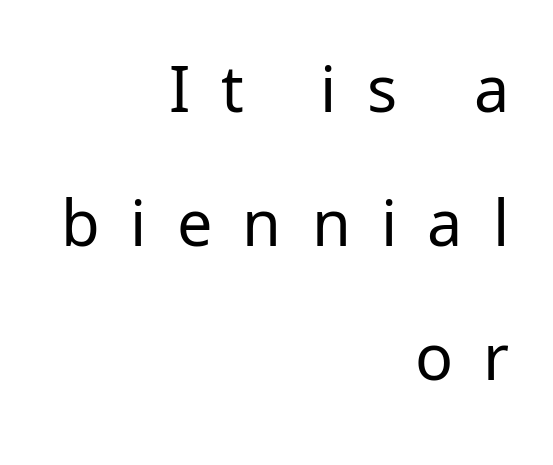
Q: Is the text bold? A: No.
Q: Is the text italic (slanted)? A: No, it is upright.
Q: Is the typeface a serif or a sans-serif typeface? A: Sans-serif.
Q: Is the text underlined? A: No.
Q: How is the paragraph aligned? A: Right-aligned.
Q: Is the spacing between letters normal or unusually wide? A: Unusually wide.
Q: Is the spacing between lines tight, normal or loose? A: Loose.
Q: Width (condensed, normal, or wide)? A: Normal.
Q: Stroke contrast? A: Low.
Q: x-height? A: Medium.
Q: Monospaced? A: No.
